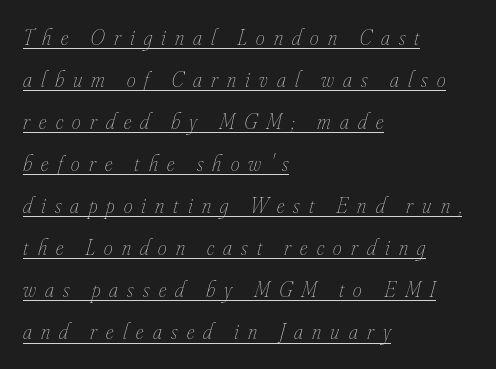
The type is letterspaced generously, with wide tracking. What decoration does the sample have? An underline. Horizontal alignment here is leftward, the default for most running prose. Observe the lean: these are italic letterforms.
